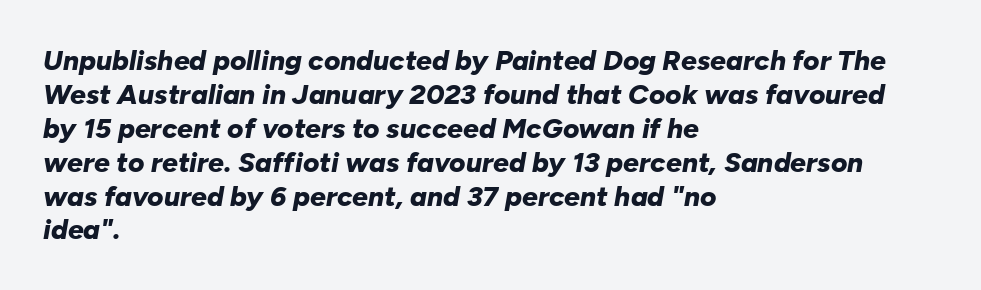
Observe the lean: these are italic letterforms. The passage shown has conventional tracking throughout. Notice how the passage keeps a crisp vertical edge on the left only. Each glyph is drawn with heavy, bold strokes. Rule under the text: the space is simply empty. The letters advance in unequal steps, a hallmark of proportional type.
